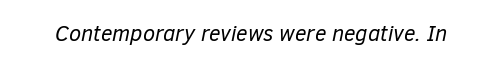
The image shows 22 px text type, italic (leaning right); set normal letter spacing, not underlined.
